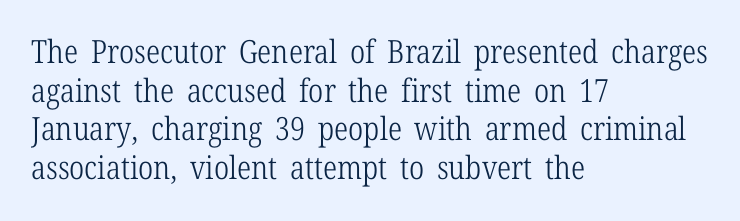
Compared with a centered layout, this one pins lines to the left instead. This reads as an unemphasized weight, regular at the heaviest. Each letter's strokes conclude with small projecting serifs. The rendering uses natural spacing where letterforms have individual widths. Any mark beneath the type? The region is blank. Italic: no, the glyphs are upright roman.
